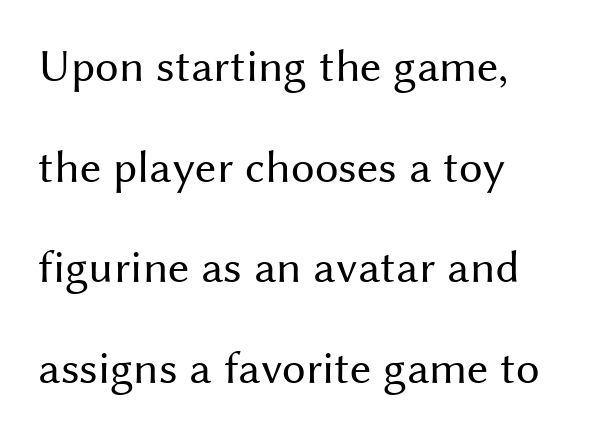
{"serif": "no", "italic": "no", "bold": "no", "weight": "regular", "width": "normal", "stroke_contrast": "medium", "x_height": "medium", "monospaced": "no", "underline": "no", "align": "left", "line_spacing": "loose", "line_spacing_ratio": 2.14, "letter_spacing": "normal", "letter_spacing_em": 0.0, "glyph_px": 47}
